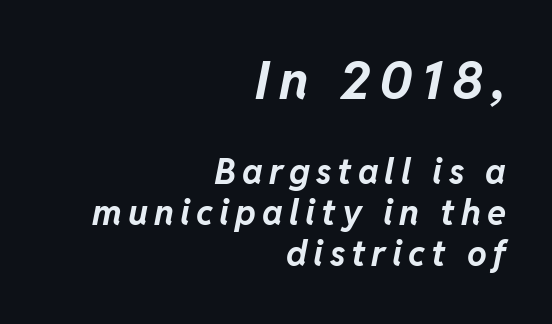
This sample has the flowing, uneven cadence of proportional lettering. The text carries the slant typical of an italic or oblique font. Unmarked baselines from the first word to the last. Teacher's note: observe the even right margin — that is flush-right alignment.
